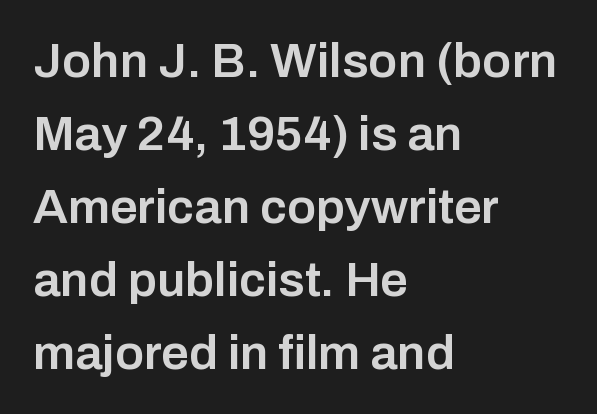
{"serif": "no", "italic": "no", "bold": "semi", "weight": "semibold", "width": "normal", "stroke_contrast": "low", "x_height": "medium", "monospaced": "no", "underline": "no", "align": "left", "line_spacing": "normal", "line_spacing_ratio": 1.49, "letter_spacing": "normal", "letter_spacing_em": 0.0, "glyph_px": 49}
